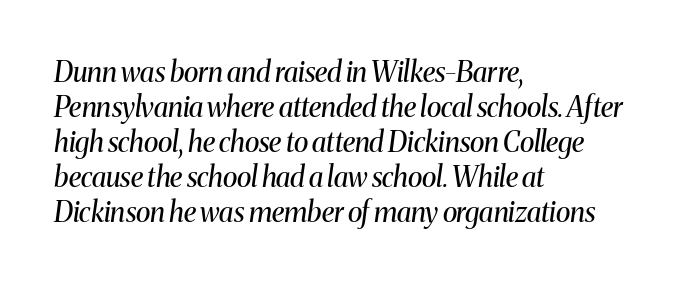
Q: Is the text bold? A: No.
Q: Is the text italic (slanted)? A: Yes, it leans right by about 8 degrees.
Q: Is the typeface a serif or a sans-serif typeface? A: Serif.
Q: Is the text underlined? A: No.
Q: How is the paragraph aligned? A: Left-aligned.
Q: Is the spacing between letters normal or unusually wide? A: Normal.
Q: Is the spacing between lines tight, normal or loose? A: Normal.
Q: Width (condensed, normal, or wide)? A: Normal.
Q: Stroke contrast? A: Medium.
Q: x-height? A: Medium.
Q: Monospaced? A: No.
